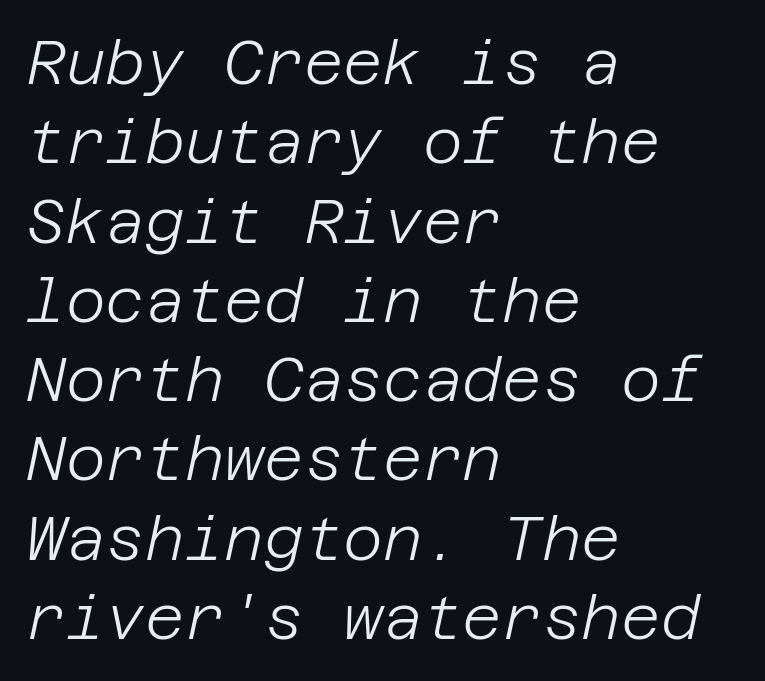
{"italic": "yes", "lean": "right", "slant_degrees": 12, "bold": "no", "weight": "light", "width": "normal", "stroke_contrast": "low", "x_height": "large", "underline": "no", "align": "left", "line_spacing": "normal", "line_spacing_ratio": 1.3, "letter_spacing": "normal", "letter_spacing_em": 0.0, "glyph_px": 61}
